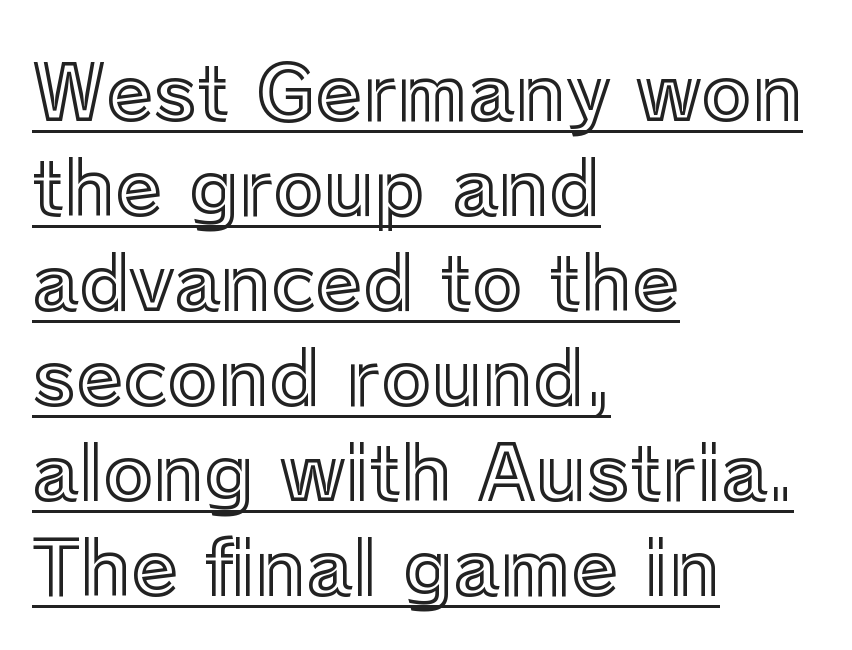
Q: Is the text italic (slanted)? A: No, it is upright.
Q: Is the text underlined? A: Yes.
Q: How is the paragraph aligned? A: Left-aligned.
Q: Is the spacing between letters normal or unusually wide? A: Normal.
Q: Is the spacing between lines tight, normal or loose? A: Normal.
Q: Width (condensed, normal, or wide)? A: Normal.
Q: x-height? A: Medium.
Q: Monospaced? A: No.
